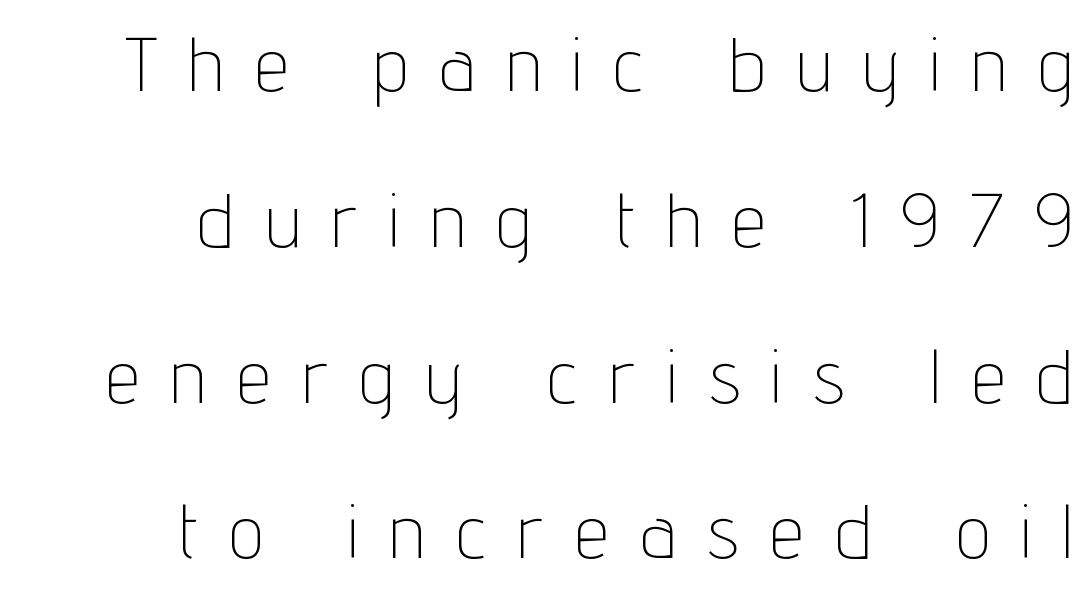
The paragraph shown leans on its right margin. The space between consecutive lines is lavish. Each row of text sits above clean, open space. The passage shown is not bold in any degree.
